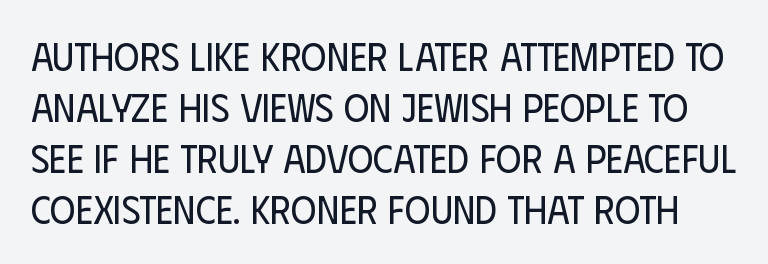
Does the lettering tilt? It doesn't — this is upright. Stroke terminals: plain, sans-serif. Plain, unruled lines of type. These lines are rendered in a variable-pitch font. Characters follow at the spacing the type designer built in.
